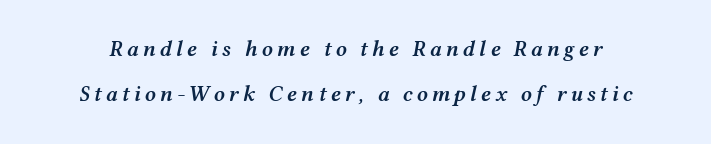
Is there much room between lines? Yes — plenty of vertical air separates them. The baseline area is clear. Moderately thickened strokes mark this as semibold type. The lettering tilts uniformly, giving the passage an italic look.
